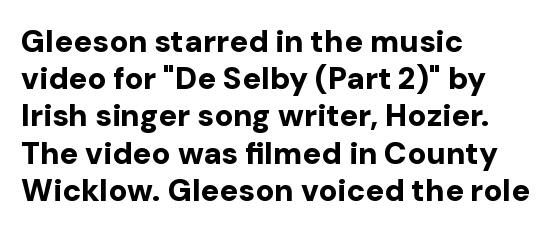
This sample has the flowing, uneven cadence of proportional lettering. Summary of weight: heavy, a full bold. The passage shown is typeset with a sans-serif family. The glyphs are unaccompanied by any horizontal stroke below them.
